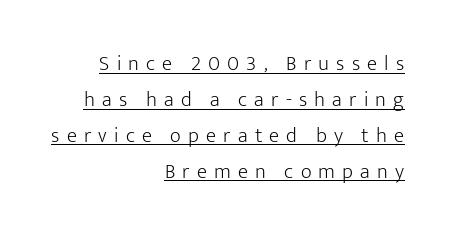
{"italic": "no", "bold": "no", "underline": "yes", "align": "right", "line_spacing_ratio": 1.71, "letter_spacing": "wide", "letter_spacing_em": 0.34, "glyph_px": 21}
